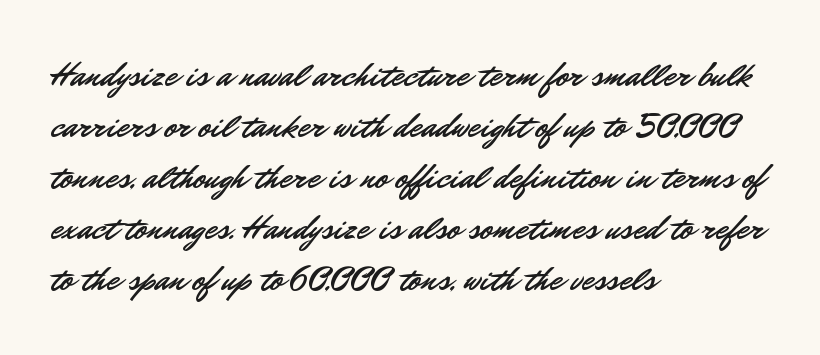
Q: Is the text italic (slanted)? A: Yes.
Q: Is the typeface a serif or a sans-serif typeface? A: Sans-serif.
Q: Is the text underlined? A: No.
Q: How is the paragraph aligned? A: Left-aligned.
Q: Is the spacing between letters normal or unusually wide? A: Normal.
Q: Is the spacing between lines tight, normal or loose? A: Normal.
Q: Width (condensed, normal, or wide)? A: Normal.
Q: Stroke contrast? A: Low.
Q: x-height? A: Small.
Q: Monospaced? A: No.
